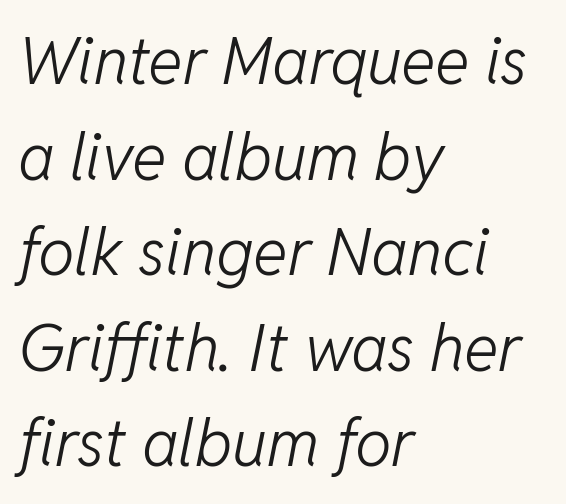
How would I describe the line gaps? Plain and ordinary. Words float on clear page, feet unadorned. The characters are drawn with everyday or finer stroke widths. The face used here is proportionally spaced, like ordinary book or web type.
